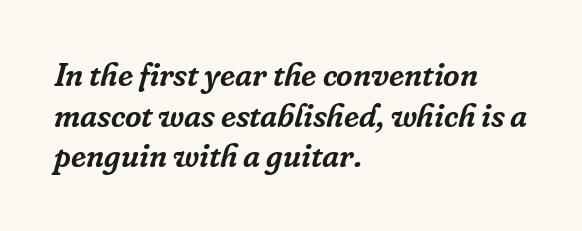
Q: Is the text italic (slanted)? A: Yes, it leans right by about 16 degrees.
Q: Is the typeface a serif or a sans-serif typeface? A: Serif.
Q: Is the text underlined? A: No.
Q: How is the paragraph aligned? A: Left-aligned.
Q: Is the spacing between letters normal or unusually wide? A: Normal.
Q: Is the spacing between lines tight, normal or loose? A: Normal.
Q: Width (condensed, normal, or wide)? A: Normal.
Q: Stroke contrast? A: Low.
Q: x-height? A: Medium.
Q: Monospaced? A: No.
